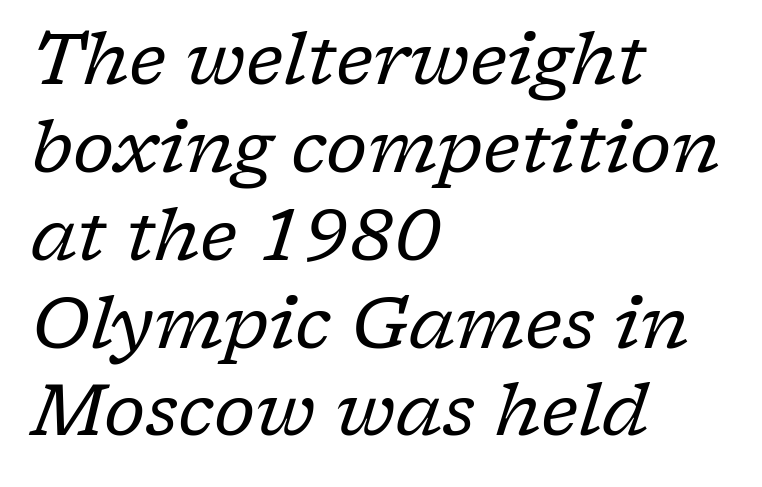
{"serif": "yes", "italic": "yes", "lean": "right", "slant_degrees": 17, "bold": "no", "weight": "regular", "width": "normal", "stroke_contrast": "low", "x_height": "medium", "monospaced": "no", "underline": "no", "align": "left", "line_spacing_ratio": 1.22, "letter_spacing": "normal", "letter_spacing_em": 0.0, "glyph_px": 72}
